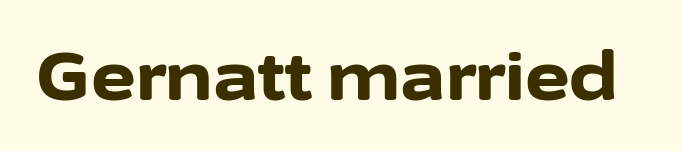
{"serif": "no", "italic": "no", "bold": "yes", "weight": "bold", "width": "normal", "stroke_contrast": "low", "x_height": "medium", "monospaced": "no", "underline": "no", "letter_spacing": "normal", "letter_spacing_em": 0.0, "glyph_px": 68}
